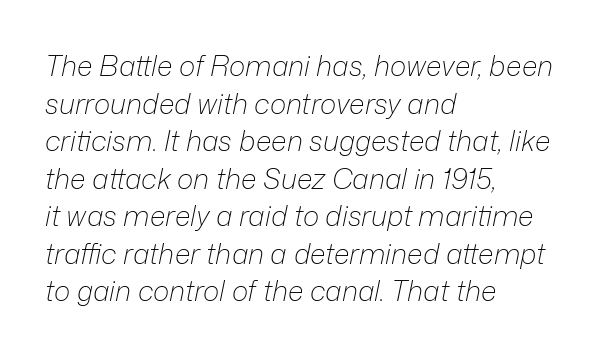
Q: Is the text bold? A: No.
Q: Is the text italic (slanted)? A: Yes, it leans right by about 12 degrees.
Q: Is the text underlined? A: No.
Q: How is the paragraph aligned? A: Left-aligned.
Q: Is the spacing between letters normal or unusually wide? A: Normal.
Q: Is the spacing between lines tight, normal or loose? A: Normal.
Q: Width (condensed, normal, or wide)? A: Normal.
Q: Stroke contrast? A: Low.
Q: x-height? A: Medium.
Q: Monospaced? A: No.
